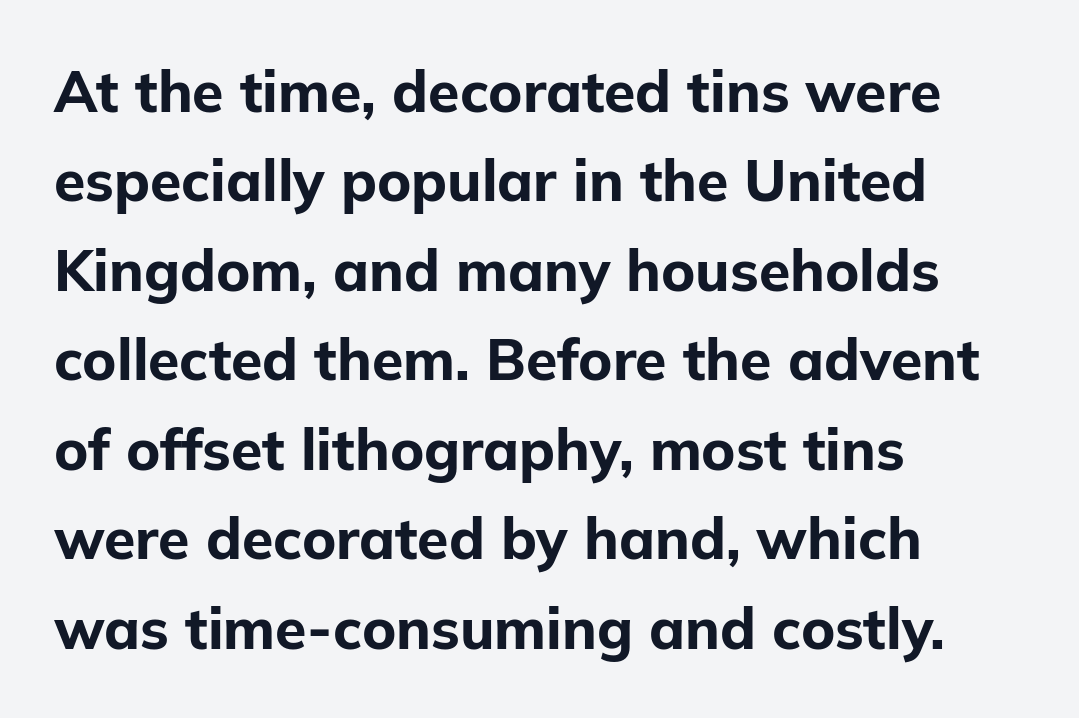
Looks like regular typesetting: each glyph gets only the width it needs. It's the straight-up-and-down kind of type. Bold? Absolutely — the strokes are thick and heavy. Glyph-to-glyph distance matches everyday printed text.
